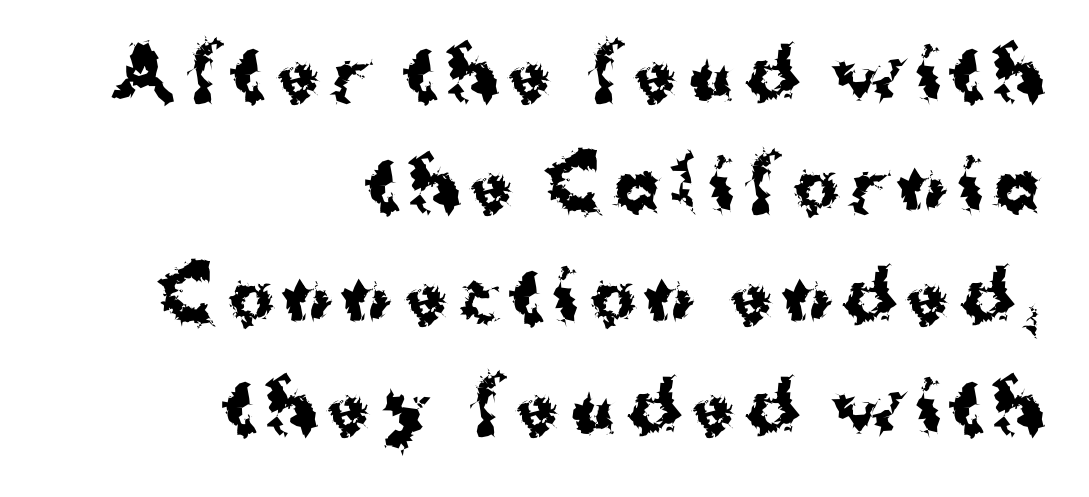
This is roman type, the default non-slanted kind. Stroke thickness is high; the sample reads as a true bold. Only glyphs here, with clear space below each row. This sample keeps an unexceptional amount of space between lines.
